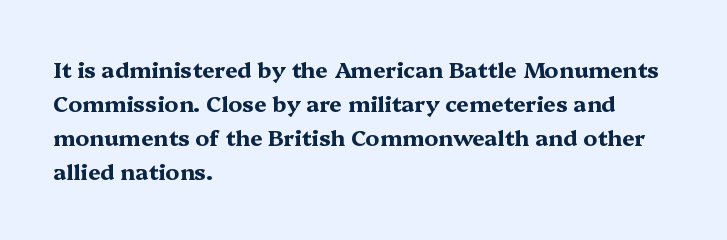
{"italic": "no", "bold": "yes", "underline": "no", "align": "left", "line_spacing": "normal", "line_spacing_ratio": 1.55, "letter_spacing": "normal", "letter_spacing_em": 0.0, "glyph_px": 22}
